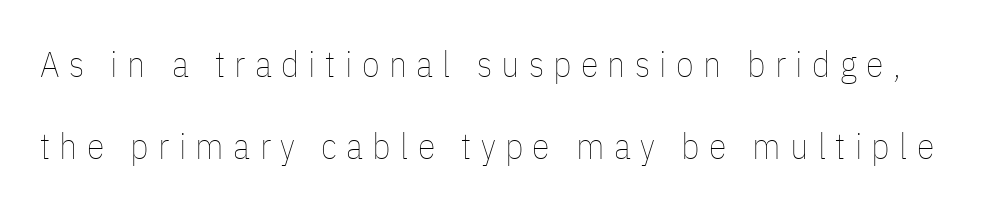
Q: Is the text bold? A: No.
Q: Is the text italic (slanted)? A: No, it is upright.
Q: Is the text underlined? A: No.
Q: Is the spacing between letters normal or unusually wide? A: Unusually wide.
Q: Is the spacing between lines tight, normal or loose? A: Loose.
Q: Width (condensed, normal, or wide)? A: Condensed.
Q: Stroke contrast? A: Low.
Q: x-height? A: Medium.
Q: Monospaced? A: No.
